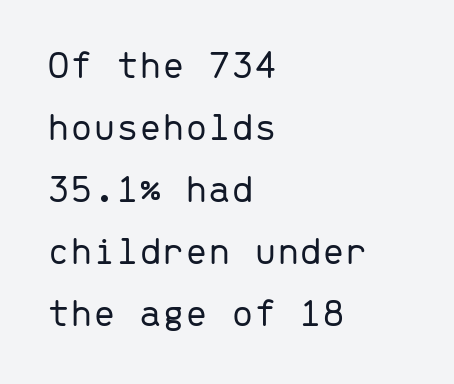
Q: Is the text bold? A: No.
Q: Is the text italic (slanted)? A: No, it is upright.
Q: Is the typeface a serif or a sans-serif typeface? A: Sans-serif.
Q: Is the text underlined? A: No.
Q: How is the paragraph aligned? A: Left-aligned.
Q: Is the spacing between letters normal or unusually wide? A: Normal.
Q: Is the spacing between lines tight, normal or loose? A: Normal.
Q: Width (condensed, normal, or wide)? A: Normal.
Q: Stroke contrast? A: Low.
Q: x-height? A: Medium.
Q: Monospaced? A: Yes.
